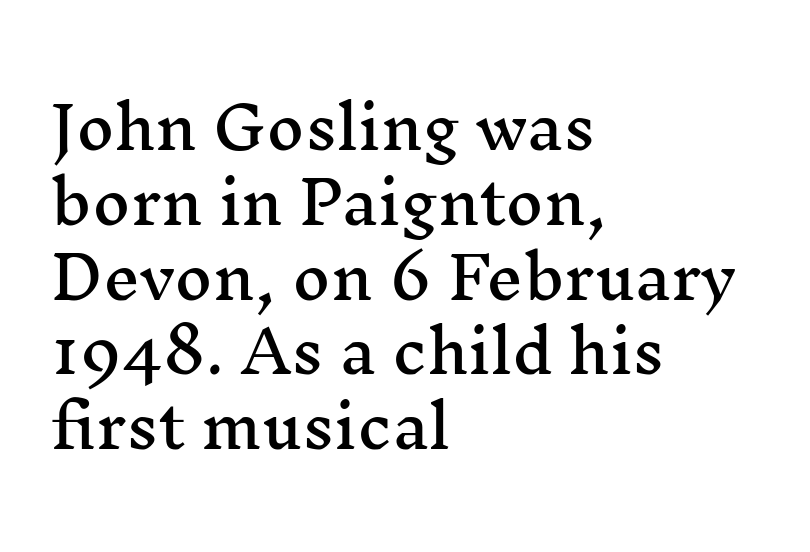
The image shows 58 px wide serif type, upright; set left-aligned, normal line spacing (1.29x), normal letter spacing, not underlined; medium stroke contrast and a medium x-height.
